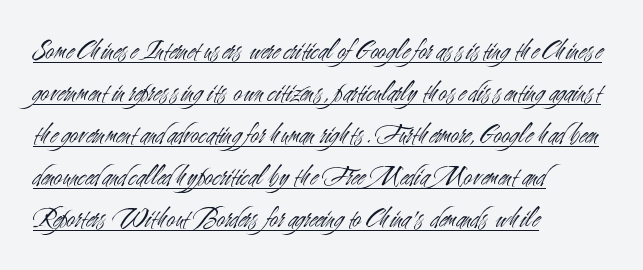
{"serif": "no", "bold": "no", "weight": "light", "width": "condensed", "stroke_contrast": "medium", "x_height": "small", "monospaced": "no", "underline": "yes", "align": "left", "line_spacing": "normal", "line_spacing_ratio": 1.45, "letter_spacing": "normal", "letter_spacing_em": 0.0, "glyph_px": 29}
